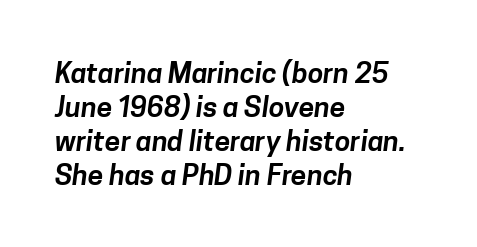
{"serif": "no", "width": "normal", "stroke_contrast": "low", "x_height": "medium", "monospaced": "no", "underline": "no", "align": "left", "line_spacing_ratio": 1.21, "letter_spacing": "normal", "letter_spacing_em": 0.0, "glyph_px": 28}
